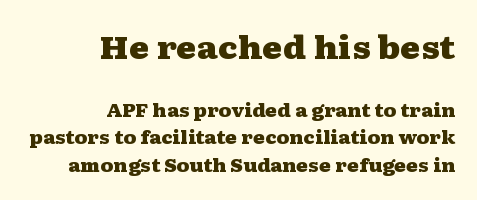
Caption: bold face, heavy strokes. The letters stand upright; this is a roman face. Note the varied advance widths — an 'i' is clearly narrower than an 'm'. Observe the ordinary spacing: letters are neighbours, not strangers.
